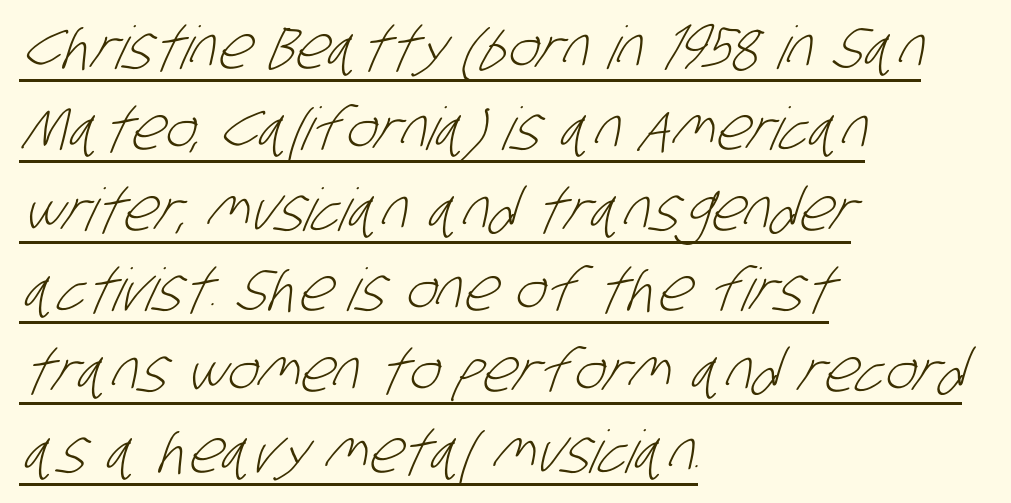
{"serif": "no", "bold": "no", "weight": "light", "width": "condensed", "stroke_contrast": "low", "x_height": "large", "monospaced": "no", "underline": "yes", "align": "left", "line_spacing": "normal", "line_spacing_ratio": 1.37, "letter_spacing": "normal", "letter_spacing_em": 0.0, "glyph_px": 59}
